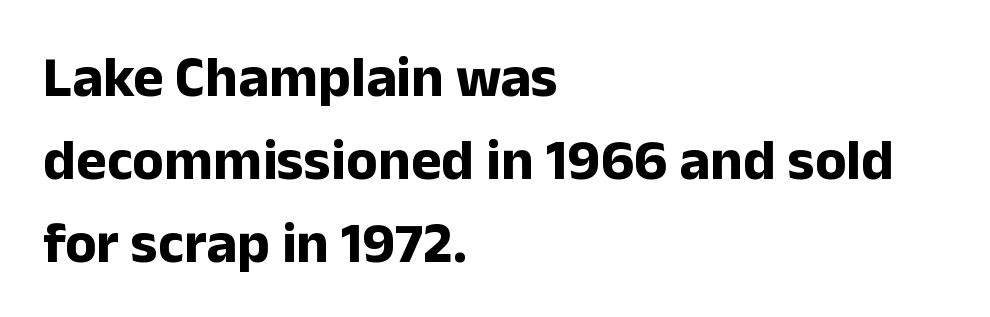
{"serif": "no", "italic": "no", "bold": "yes", "weight": "bold", "width": "normal", "stroke_contrast": "low", "x_height": "medium", "monospaced": "no", "underline": "no", "align": "left", "line_spacing": "normal", "line_spacing_ratio": 1.43, "letter_spacing": "normal", "letter_spacing_em": 0.0, "glyph_px": 58}
